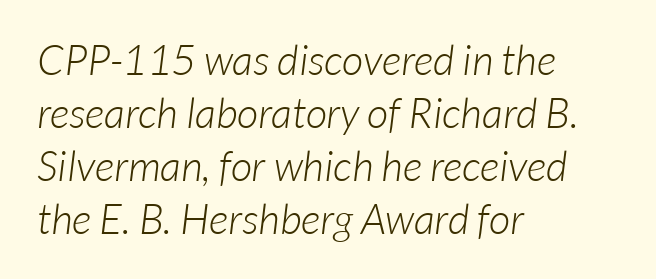
The image shows 42 px light sans-serif type; set left-aligned, normal line spacing (1.26x), normal letter spacing, not underlined; low stroke contrast and a medium x-height.
